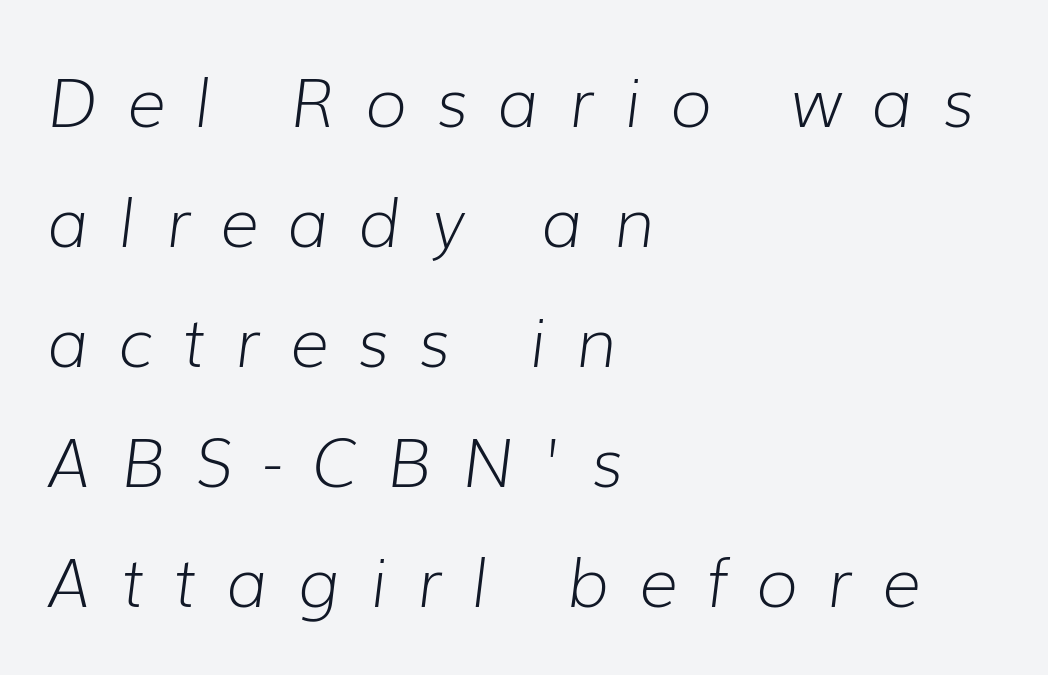
{"italic": "yes", "lean": "right", "slant_degrees": 7, "bold": "no", "weight": "light", "width": "normal", "stroke_contrast": "low", "x_height": "medium", "monospaced": "no", "underline": "no", "align": "left", "line_spacing_ratio": 1.79, "letter_spacing": "wide", "letter_spacing_em": 0.45, "glyph_px": 67}
